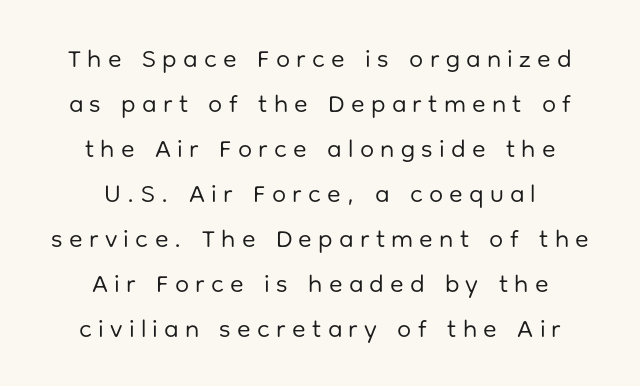
{"italic": "no", "bold": "no", "underline": "no", "align": "center", "line_spacing_ratio": 1.8, "letter_spacing": "wide", "letter_spacing_em": 0.25, "glyph_px": 25}
